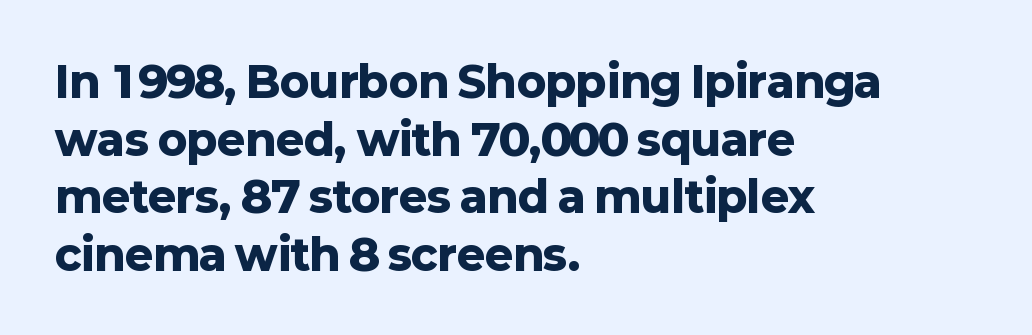
Q: Is the text bold? A: Yes.
Q: Is the text italic (slanted)? A: No, it is upright.
Q: Is the typeface a serif or a sans-serif typeface? A: Sans-serif.
Q: Is the text underlined? A: No.
Q: How is the paragraph aligned? A: Left-aligned.
Q: Is the spacing between letters normal or unusually wide? A: Normal.
Q: Is the spacing between lines tight, normal or loose? A: Normal.
Q: Width (condensed, normal, or wide)? A: Normal.
Q: Stroke contrast? A: Low.
Q: x-height? A: Medium.
Q: Monospaced? A: No.
